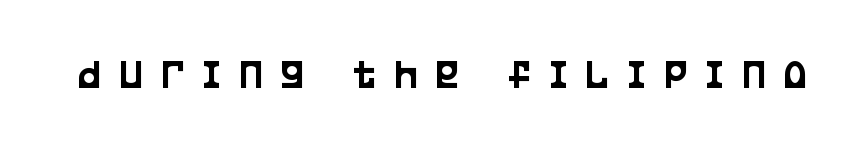
The image shows 43 px condensed sans-serif type, upright; set unusually wide letter spacing (+0.44 em), not underlined; low stroke contrast and a large x-height.
